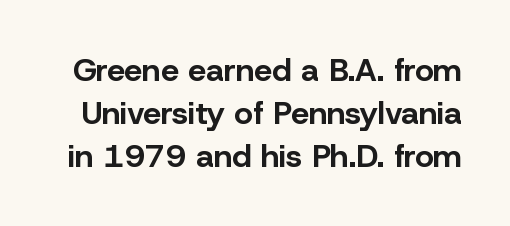
{"serif": "no", "italic": "no", "bold": "yes", "weight": "bold", "width": "normal", "stroke_contrast": "low", "x_height": "medium", "monospaced": "no", "underline": "no", "line_spacing": "normal", "line_spacing_ratio": 1.34, "letter_spacing": "normal", "letter_spacing_em": 0.0, "glyph_px": 32}
